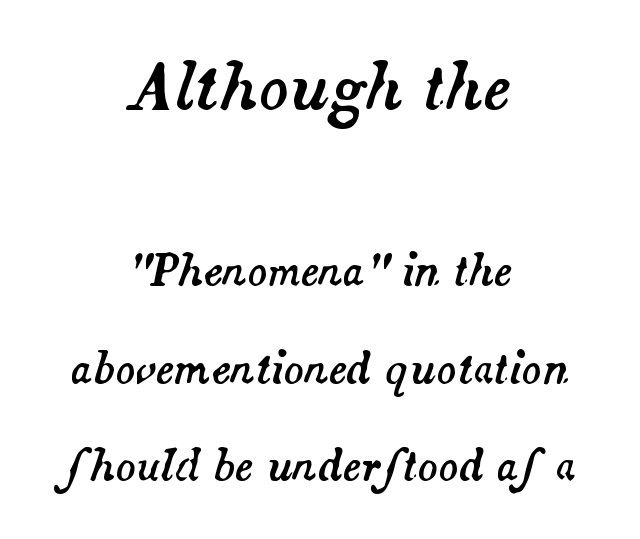
The image shows 62 px text type, italic (leaning right); set centered, loose line spacing (2.38x), normal letter spacing, not underlined; the first (top) block is 1.51x larger; medium stroke contrast and a small x-height.
